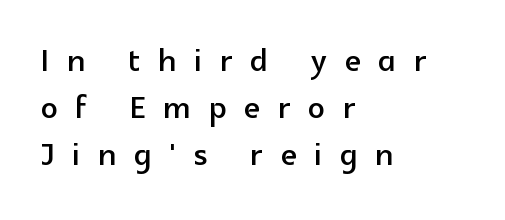
The image shows 42 px sans-serif type, upright; set left-aligned, tight line spacing (1.12x), unusually wide letter spacing (+0.42 em), not underlined; a medium x-height.
